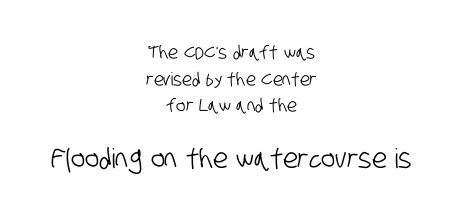
Q: Is the text underlined? A: No.
Q: How is the paragraph aligned? A: Centered.
Q: Is the spacing between letters normal or unusually wide? A: Normal.
Q: Is the spacing between lines tight, normal or loose? A: Normal.
Q: Which block of text is set in a larger size, the first (top) or the second (bottom)? A: The second (bottom) one.
